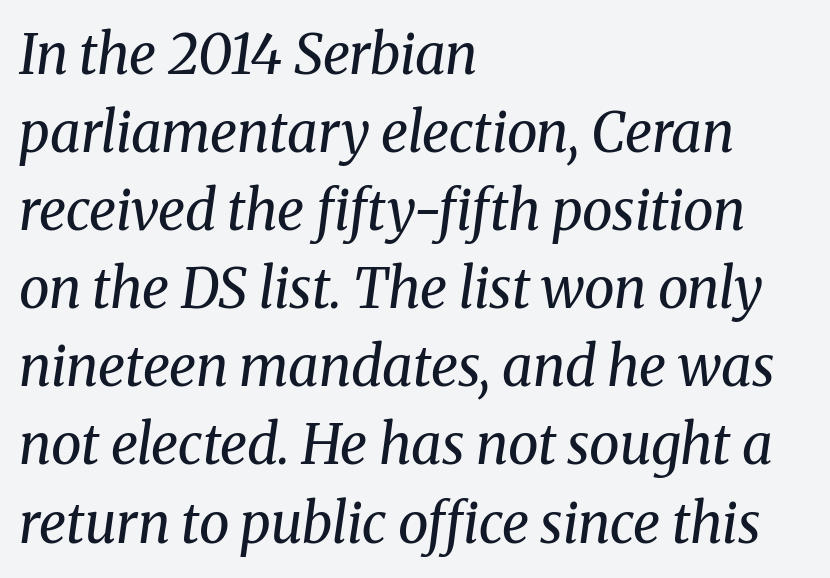
The image shows 55 px regular-weight serif type, italic (leaning right); set left-aligned, normal line spacing (1.42x), normal letter spacing, not underlined; medium stroke contrast and a medium x-height.
